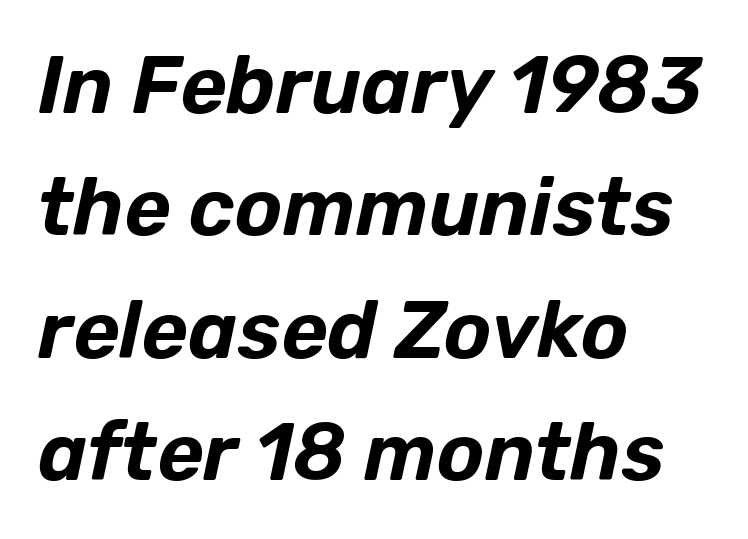
The letterforms sit shoulder to shoulder at normal distance. Compared with typical paragraphs, the rows here are spaced about the same. Horizontal alignment here is leftward, the default for most running prose. Tall strokes in this sample are angled rather than plumb. The space beneath each line is pristine and unruled.
